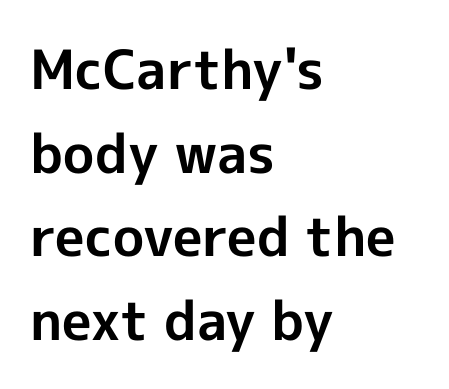
This rendering leaves character spacing at its baseline value. How would I describe the line gaps? Plain and ordinary. Heft: maximum for text — a bold. You can tell it's not italic because the verticals are truly vertical.
